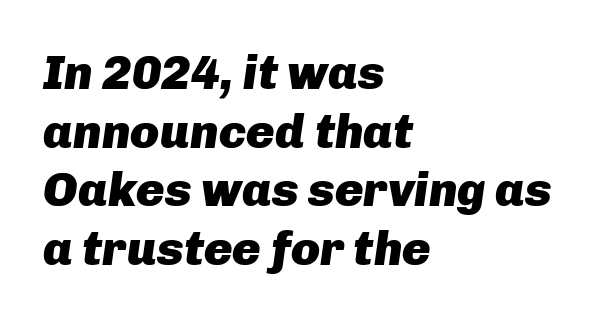
{"italic": "yes", "lean": "right", "slant_degrees": 8, "bold": "yes", "weight": "heavy", "width": "normal", "stroke_contrast": "low", "x_height": "medium", "monospaced": "no", "underline": "no", "align": "left", "line_spacing_ratio": 1.22, "letter_spacing": "normal", "letter_spacing_em": 0.0, "glyph_px": 48}
